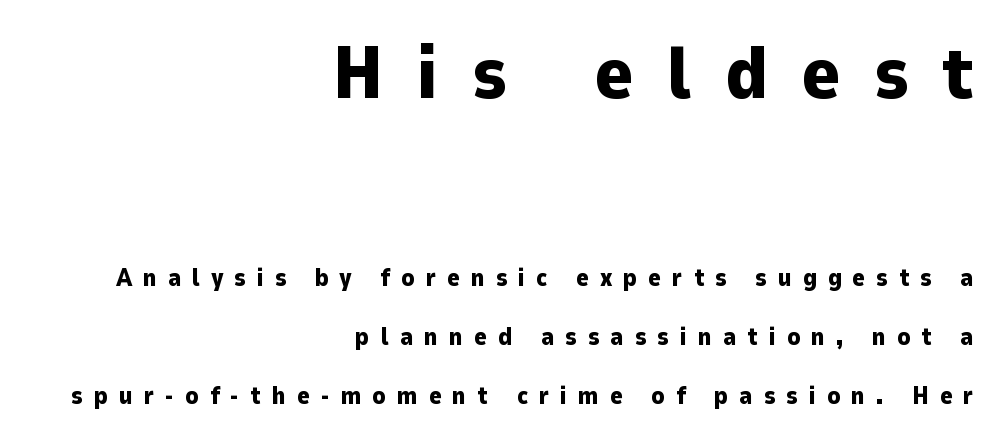
Underlining? Definitely not there. This sample uses expanded letter spacing, leaving extra air between glyphs. Between these two stacked blocks, the higher one wins on size. I'd call this a sans setting — the letters go barefoot. This sample has the flowing, uneven cadence of proportional lettering. Notice how the passage keeps a crisp vertical edge on the right only.
